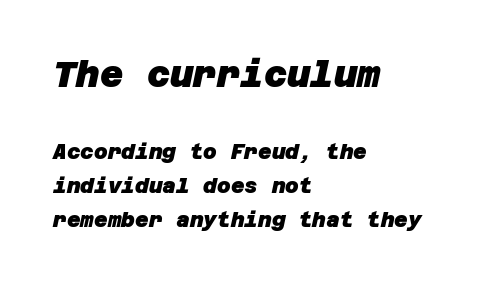
{"serif": "no", "bold": "yes", "weight": "heavy", "width": "normal", "stroke_contrast": "low", "x_height": "large", "underline": "no", "align": "left", "line_spacing": "normal", "line_spacing_ratio": 1.6, "letter_spacing": "normal", "letter_spacing_em": 0.0, "larger_block": "first", "size_ratio": 1.71, "glyph_px": 36}
